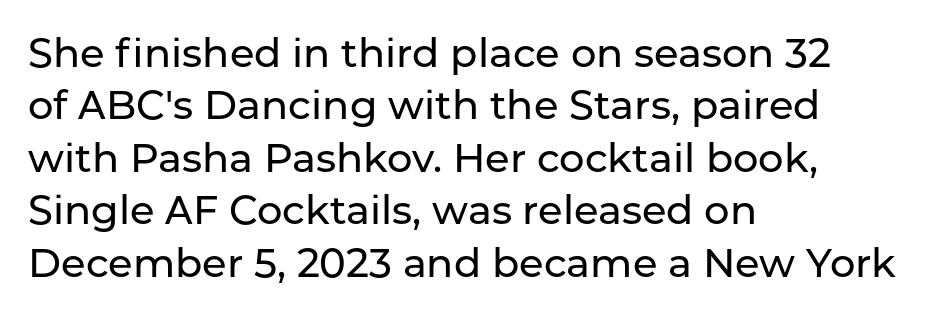
The image shows 40 px sans-serif type, upright; set left-aligned, normal line spacing (1.31x), normal letter spacing, not underlined; low stroke contrast and a medium x-height.
